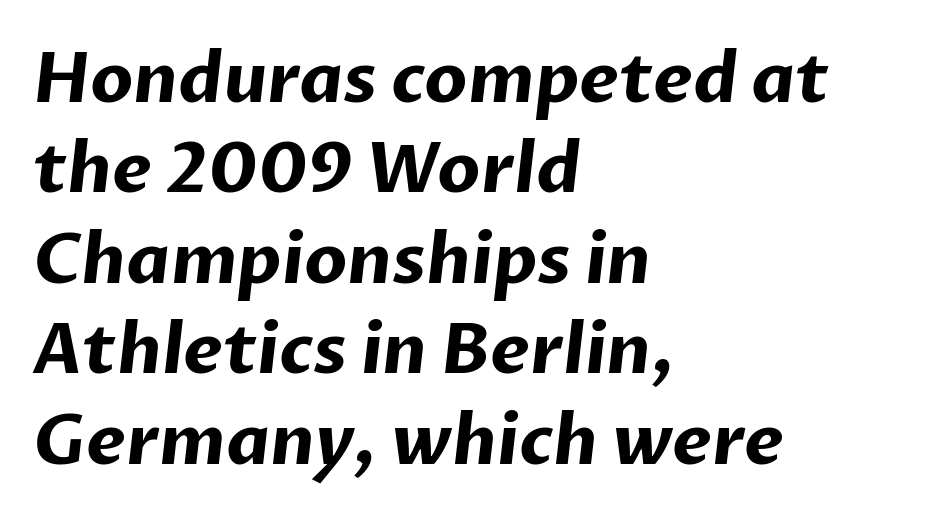
{"serif": "no", "bold": "yes", "weight": "bold", "width": "normal", "stroke_contrast": "low", "x_height": "medium", "monospaced": "no", "underline": "no", "align": "left", "line_spacing": "normal", "line_spacing_ratio": 1.31, "letter_spacing": "normal", "letter_spacing_em": 0.0, "glyph_px": 69}
